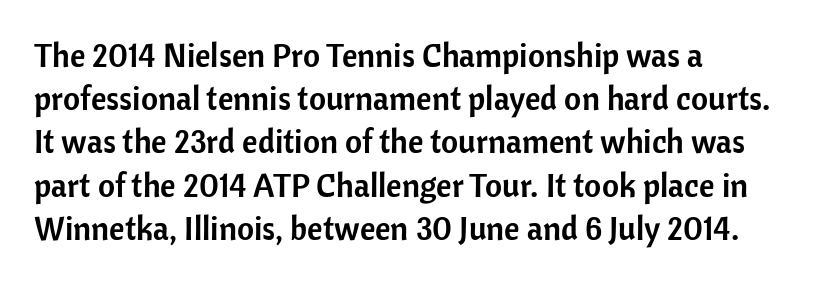
{"serif": "no", "italic": "no", "width": "normal", "stroke_contrast": "low", "x_height": "medium", "monospaced": "no", "underline": "no", "align": "left", "line_spacing": "normal", "line_spacing_ratio": 1.31, "letter_spacing": "normal", "letter_spacing_em": 0.0, "glyph_px": 33}
